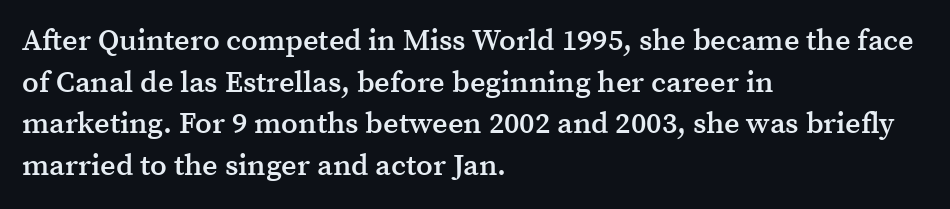
The image shows 30 px semibold serif type, upright; set left-aligned, normal line spacing (1.39x), normal letter spacing, not underlined; medium stroke contrast and a medium x-height.
